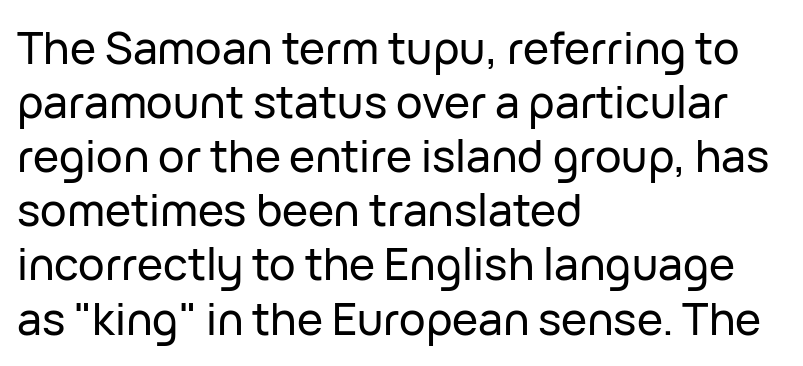
The image shows 44 px sans-serif type, upright; set left-aligned, line spacing 1.23x, normal letter spacing, not underlined; low stroke contrast and a medium x-height.
